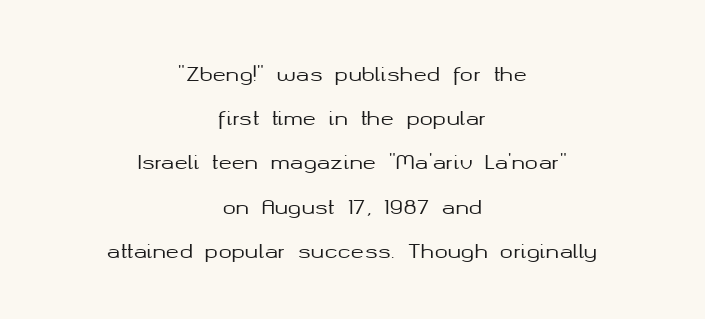
The image shows 20 px text type, upright; set centered, loose line spacing (2.21x), normal letter spacing, not underlined.
